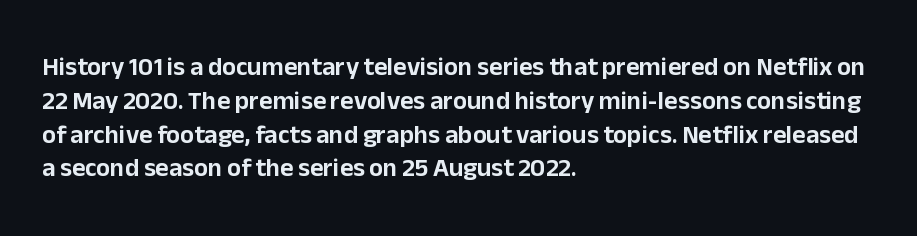
Q: Is the text italic (slanted)? A: No, it is upright.
Q: Is the text underlined? A: No.
Q: How is the paragraph aligned? A: Left-aligned.
Q: Is the spacing between letters normal or unusually wide? A: Normal.
Q: Is the spacing between lines tight, normal or loose? A: Normal.
